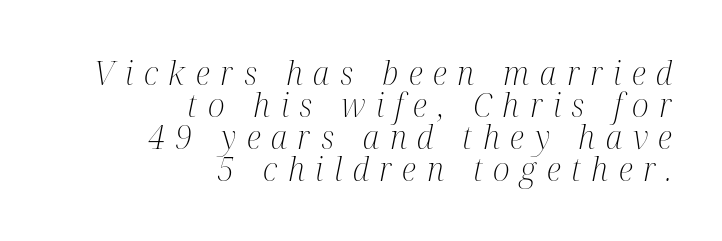
{"serif": "yes", "italic": "yes", "lean": "right", "slant_degrees": 12, "bold": "no", "weight": "light", "width": "condensed", "stroke_contrast": "medium", "x_height": "medium", "monospaced": "no", "underline": "no", "align": "right", "line_spacing": "tight", "line_spacing_ratio": 1.0, "letter_spacing": "wide", "letter_spacing_em": 0.33, "glyph_px": 32}
